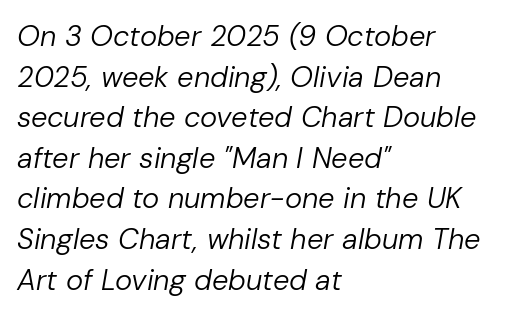
Q: Is the text bold? A: No.
Q: Is the text italic (slanted)? A: Yes, it leans right by about 10 degrees.
Q: Is the text underlined? A: No.
Q: How is the paragraph aligned? A: Left-aligned.
Q: Is the spacing between letters normal or unusually wide? A: Normal.
Q: Is the spacing between lines tight, normal or loose? A: Normal.
Q: Width (condensed, normal, or wide)? A: Normal.
Q: Stroke contrast? A: Low.
Q: x-height? A: Medium.
Q: Monospaced? A: No.
